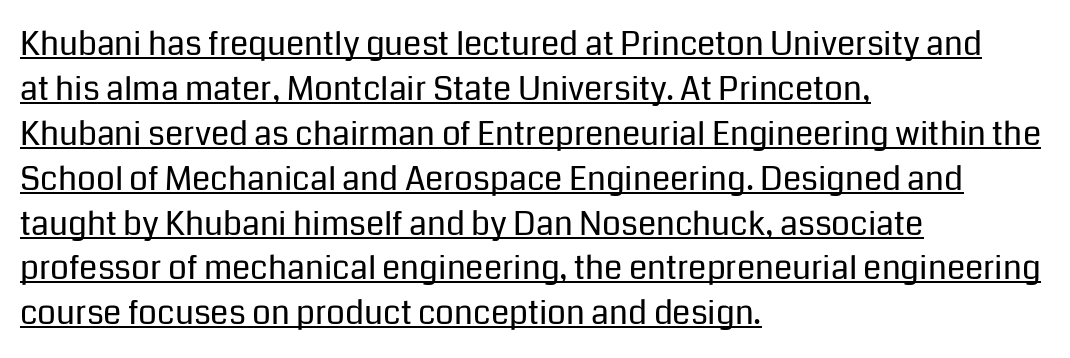
Is this a fixed-width face? No — the glyphs have proportional, varying widths. What kind of face is this? One without serifs — a sans. The face looks like a standard text weight, possibly lighter. Each line of the rendering has a horizontal stroke beneath the glyphs. Does the copy run flush right? No — it runs flush left. Style check: upright.
